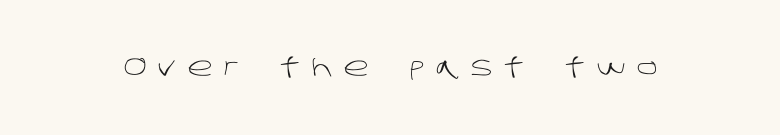
The image shows 26 px text type; set unusually wide letter spacing (+0.44 em), not underlined.
